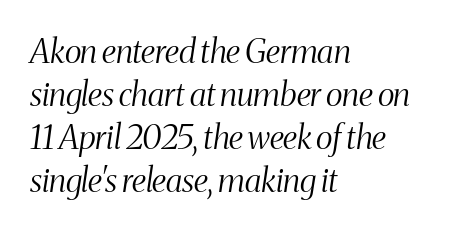
Q: Is the text bold? A: No.
Q: Is the text italic (slanted)? A: Yes, it leans right by about 8 degrees.
Q: Is the typeface a serif or a sans-serif typeface? A: Serif.
Q: Is the text underlined? A: No.
Q: How is the paragraph aligned? A: Left-aligned.
Q: Is the spacing between letters normal or unusually wide? A: Normal.
Q: Is the spacing between lines tight, normal or loose? A: Normal.
Q: Width (condensed, normal, or wide)? A: Condensed.
Q: Stroke contrast? A: Medium.
Q: x-height? A: Medium.
Q: Monospaced? A: No.
